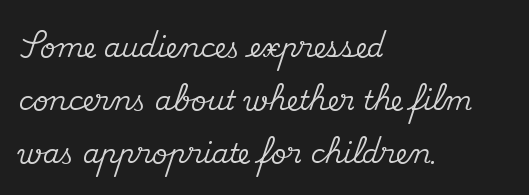
{"underline": "no", "align": "left", "line_spacing": "loose", "line_spacing_ratio": 1.96, "letter_spacing": "normal", "letter_spacing_em": 0.0, "glyph_px": 27}
